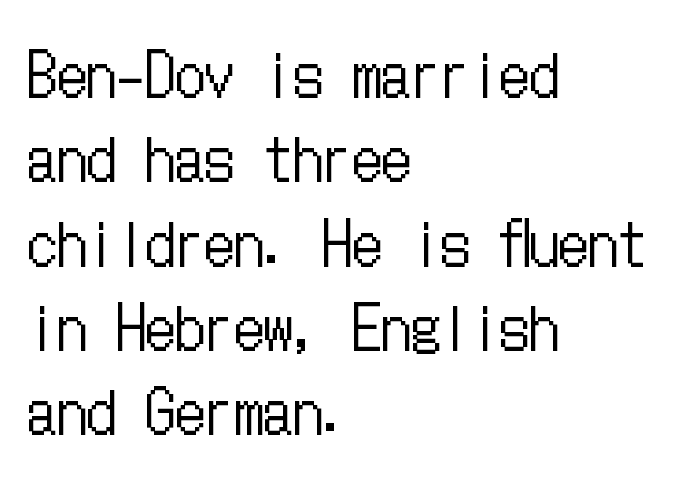
Q: Is the text bold? A: No.
Q: Is the text italic (slanted)? A: No, it is upright.
Q: Is the text underlined? A: No.
Q: How is the paragraph aligned? A: Left-aligned.
Q: Is the spacing between letters normal or unusually wide? A: Normal.
Q: Is the spacing between lines tight, normal or loose? A: Normal.
Q: Width (condensed, normal, or wide)? A: Condensed.
Q: Stroke contrast? A: Low.
Q: x-height? A: Medium.
